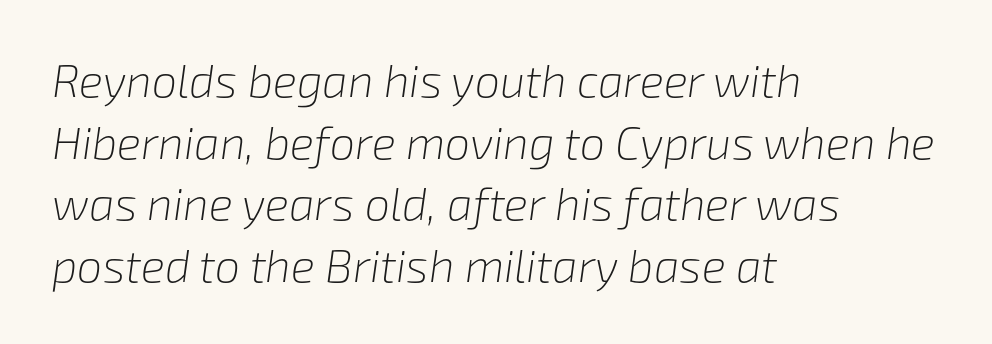
Q: Is the text bold? A: No.
Q: Is the text italic (slanted)? A: Yes, it leans right by about 8 degrees.
Q: Is the text underlined? A: No.
Q: How is the paragraph aligned? A: Left-aligned.
Q: Is the spacing between letters normal or unusually wide? A: Normal.
Q: Is the spacing between lines tight, normal or loose? A: Normal.
Q: Width (condensed, normal, or wide)? A: Normal.
Q: Stroke contrast? A: Low.
Q: x-height? A: Medium.
Q: Monospaced? A: No.
